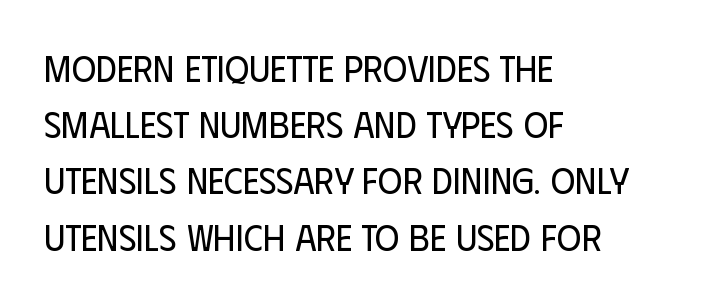
{"serif": "no", "italic": "no", "bold": "no", "weight": "regular", "width": "condensed", "stroke_contrast": "low", "x_height": "large", "monospaced": "no", "underline": "no", "align": "left", "line_spacing": "normal", "line_spacing_ratio": 1.52, "letter_spacing": "normal", "letter_spacing_em": 0.0, "glyph_px": 37}
